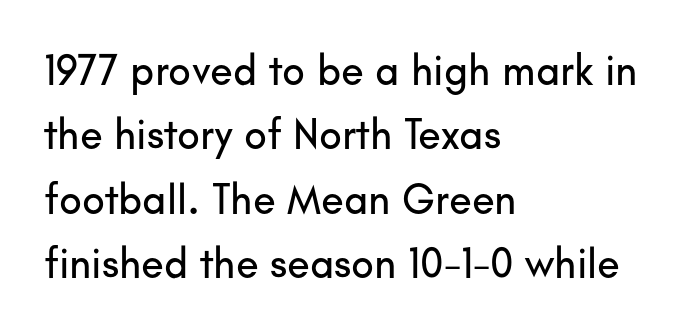
Style check: upright. The foot of each line stays bare and open. Tracking value appears to be zero — textbook default spacing. Notice how descenders clear the ascenders below comfortably — that's standard leading. The text block is weighted toward the left margin, trailing off unevenly rightward. Examine the stroke ends and you'll find no serifs.
